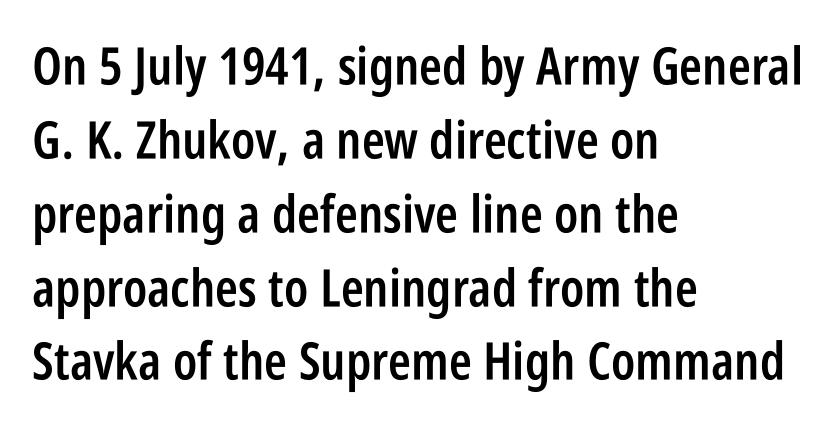
The image shows 52 px semibold, condensed sans-serif type, upright; set left-aligned, normal line spacing (1.42x), normal letter spacing, not underlined; low stroke contrast and a large x-height.
